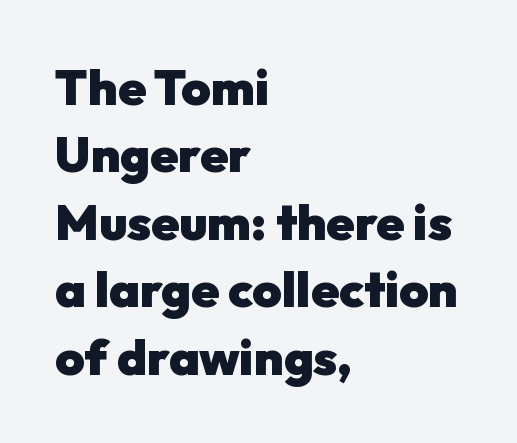
Q: Is the text bold? A: Yes.
Q: Is the text italic (slanted)? A: No, it is upright.
Q: Is the typeface a serif or a sans-serif typeface? A: Sans-serif.
Q: Is the text underlined? A: No.
Q: How is the paragraph aligned? A: Left-aligned.
Q: Is the spacing between letters normal or unusually wide? A: Normal.
Q: Is the spacing between lines tight, normal or loose? A: Normal.
Q: Width (condensed, normal, or wide)? A: Normal.
Q: Stroke contrast? A: Low.
Q: x-height? A: Medium.
Q: Monospaced? A: No.
